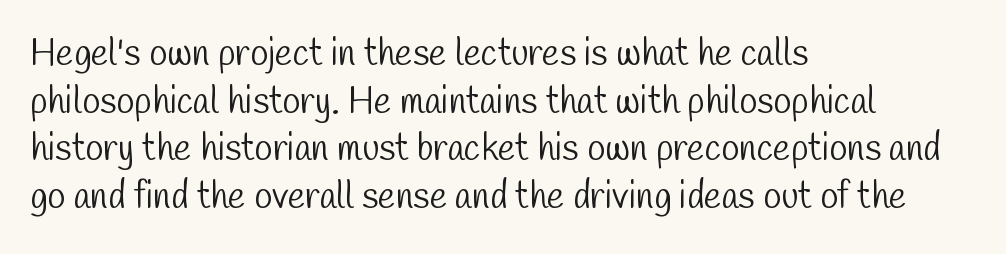
Vertical stems look standard width or narrower in stroke. Glyph-to-glyph distance matches everyday printed text. Examine the stroke ends and you'll find no serifs. If you drew a ruler down the left edge, every line would touch it.
